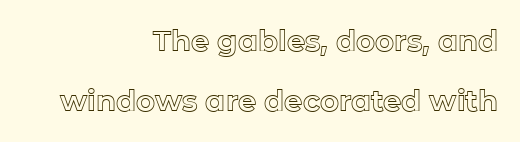
The image shows 29 px text type, upright; set right-aligned, loose line spacing (2.07x), normal letter spacing, not underlined; a medium x-height.
